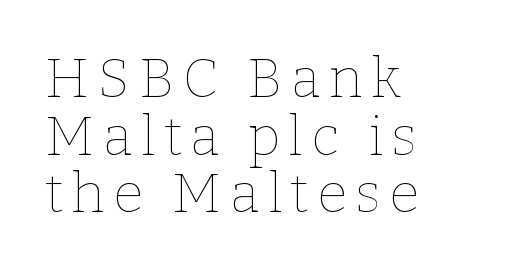
The image shows 55 px thin type, upright; set left-aligned, tight line spacing (1.05x), not underlined; low stroke contrast and a medium x-height.
